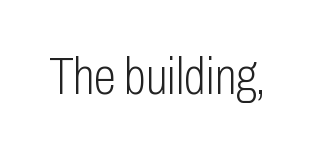
Q: Is the text bold? A: No.
Q: Is the text italic (slanted)? A: No, it is upright.
Q: Is the typeface a serif or a sans-serif typeface? A: Sans-serif.
Q: Is the text underlined? A: No.
Q: Is the spacing between letters normal or unusually wide? A: Normal.
Q: Width (condensed, normal, or wide)? A: Condensed.
Q: Stroke contrast? A: Low.
Q: x-height? A: Medium.
Q: Monospaced? A: No.
